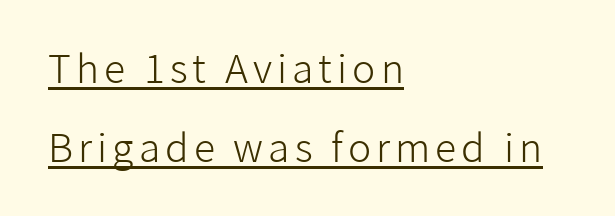
Q: Is the text bold? A: No.
Q: Is the text italic (slanted)? A: No, it is upright.
Q: Is the typeface a serif or a sans-serif typeface? A: Sans-serif.
Q: Is the text underlined? A: Yes.
Q: How is the paragraph aligned? A: Left-aligned.
Q: Is the spacing between lines tight, normal or loose? A: Loose.
Q: Width (condensed, normal, or wide)? A: Normal.
Q: Stroke contrast? A: Low.
Q: x-height? A: Medium.
Q: Monospaced? A: No.
